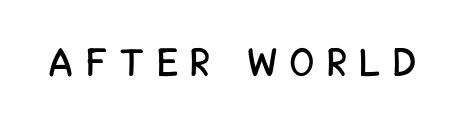
{"serif": "no", "italic": "no", "width": "condensed", "stroke_contrast": "low", "x_height": "large", "monospaced": "no", "underline": "no", "letter_spacing": "wide", "letter_spacing_em": 0.36, "glyph_px": 39}
